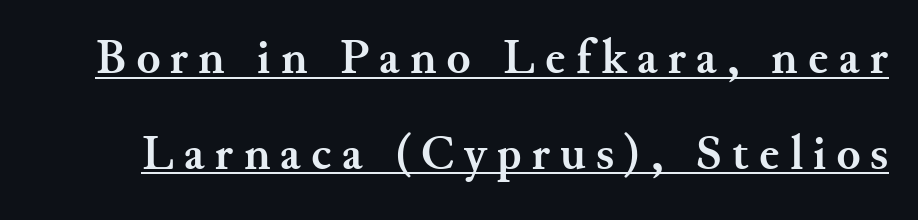
{"serif": "yes", "italic": "no", "bold": "yes", "weight": "semibold", "width": "normal", "stroke_contrast": "medium", "x_height": "small", "monospaced": "no", "underline": "yes", "line_spacing": "loose", "line_spacing_ratio": 1.95, "letter_spacing": "wide", "letter_spacing_em": 0.21, "glyph_px": 49}
